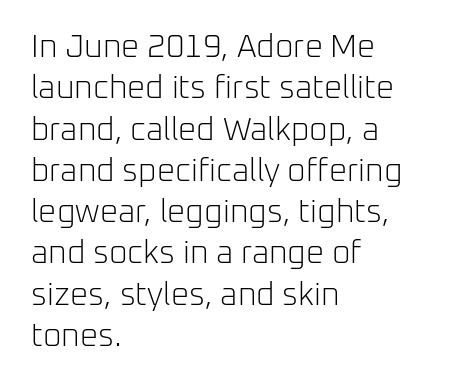
Q: Is the text bold? A: No.
Q: Is the text italic (slanted)? A: No, it is upright.
Q: Is the typeface a serif or a sans-serif typeface? A: Sans-serif.
Q: Is the text underlined? A: No.
Q: How is the paragraph aligned? A: Left-aligned.
Q: Is the spacing between letters normal or unusually wide? A: Normal.
Q: Is the spacing between lines tight, normal or loose? A: Normal.
Q: Width (condensed, normal, or wide)? A: Normal.
Q: Stroke contrast? A: Low.
Q: x-height? A: Medium.
Q: Monospaced? A: No.
